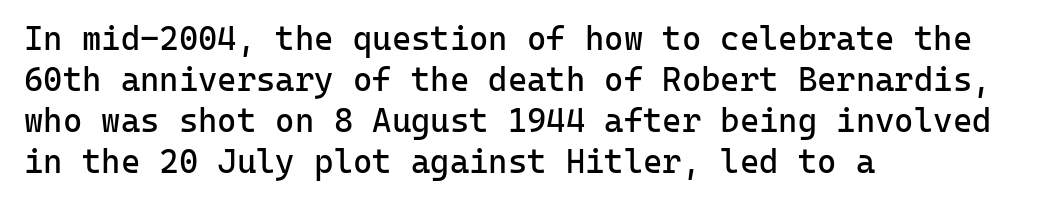
The image shows 33 px regular-weight sans-serif type, upright, monospaced; set left-aligned, line spacing 1.24x, normal letter spacing, not underlined; low stroke contrast and a medium x-height.
